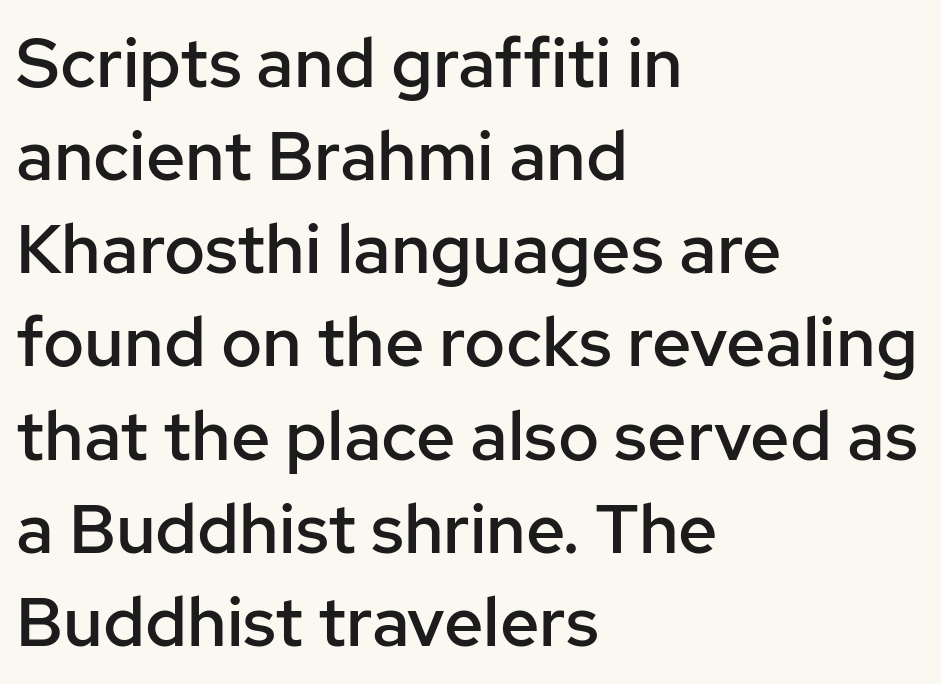
Q: Is the text bold? A: Semi-bold.
Q: Is the text italic (slanted)? A: No, it is upright.
Q: Is the typeface a serif or a sans-serif typeface? A: Sans-serif.
Q: Is the text underlined? A: No.
Q: How is the paragraph aligned? A: Left-aligned.
Q: Is the spacing between letters normal or unusually wide? A: Normal.
Q: Is the spacing between lines tight, normal or loose? A: Normal.
Q: Width (condensed, normal, or wide)? A: Normal.
Q: Stroke contrast? A: Low.
Q: x-height? A: Medium.
Q: Monospaced? A: No.
